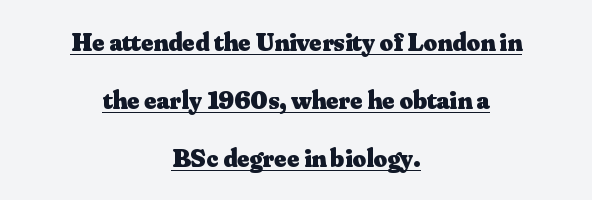
Horizontal alignment here is central, giving a formal, balanced look. The sample has been set heavy, in full bold. Every character sits straight up, as roman type does. The line texture is even and compact thanks to regular tracking.
